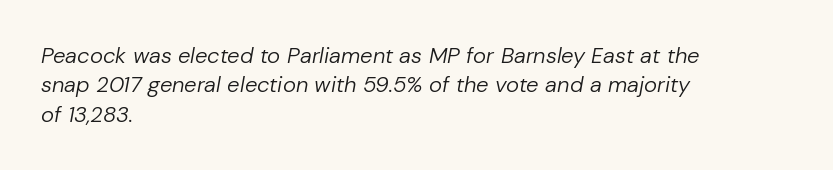
Heft: none added — not bold. The words here are not underlined. Is the block centered? No — it sits flush against the left margin. The whole block is typeset with a tilt. Caption: standard tracking, unaltered.
